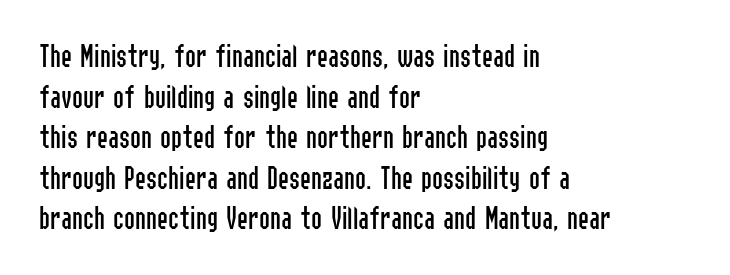
{"serif": "no", "italic": "no", "bold": "no", "weight": "regular", "width": "condensed", "stroke_contrast": "low", "x_height": "medium", "monospaced": "no", "underline": "no", "align": "left", "line_spacing_ratio": 1.23, "letter_spacing": "normal", "letter_spacing_em": 0.0, "glyph_px": 33}
